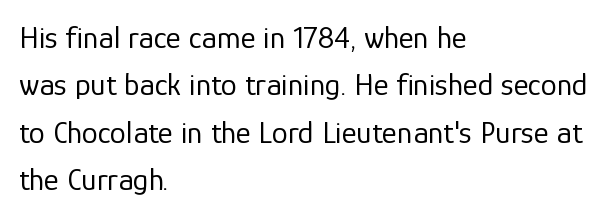
Q: Is the text bold? A: No.
Q: Is the text italic (slanted)? A: No, it is upright.
Q: Is the typeface a serif or a sans-serif typeface? A: Sans-serif.
Q: Is the text underlined? A: No.
Q: How is the paragraph aligned? A: Left-aligned.
Q: Is the spacing between letters normal or unusually wide? A: Normal.
Q: Is the spacing between lines tight, normal or loose? A: Normal.
Q: Width (condensed, normal, or wide)? A: Normal.
Q: Stroke contrast? A: Low.
Q: x-height? A: Medium.
Q: Monospaced? A: No.
